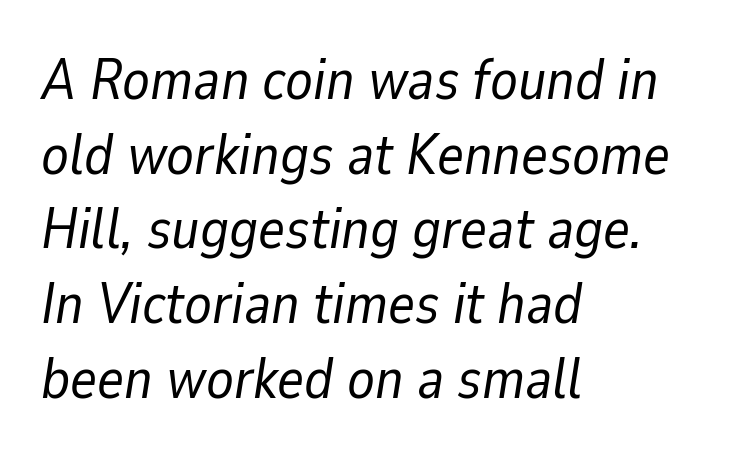
Q: Is the text bold? A: No.
Q: Is the text italic (slanted)? A: Yes, it leans right by about 9 degrees.
Q: Is the text underlined? A: No.
Q: How is the paragraph aligned? A: Left-aligned.
Q: Is the spacing between letters normal or unusually wide? A: Normal.
Q: Is the spacing between lines tight, normal or loose? A: Normal.
Q: Width (condensed, normal, or wide)? A: Normal.
Q: Stroke contrast? A: Low.
Q: x-height? A: Medium.
Q: Monospaced? A: No.
